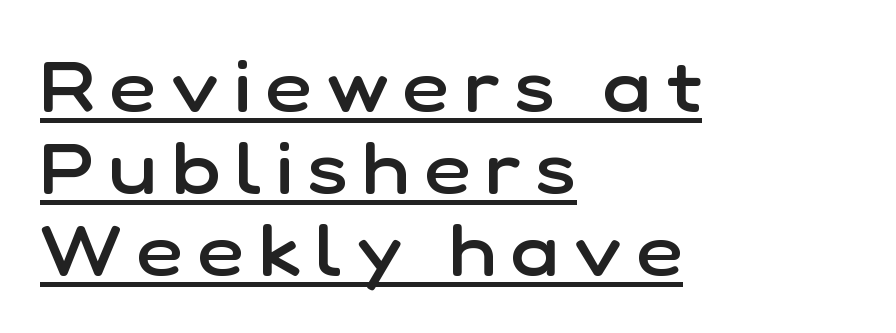
The image shows 72 px semibold sans-serif type, upright; set left-aligned, tight line spacing (1.14x), unusually wide letter spacing (+0.21 em), underlined; low stroke contrast and a medium x-height.
